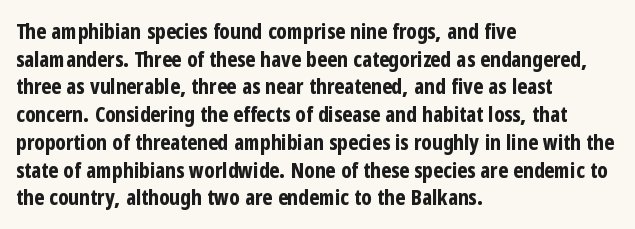
Q: Is the text bold? A: Yes.
Q: Is the text italic (slanted)? A: No, it is upright.
Q: Is the text underlined? A: No.
Q: How is the paragraph aligned? A: Left-aligned.
Q: Is the spacing between letters normal or unusually wide? A: Normal.
Q: Is the spacing between lines tight, normal or loose? A: Normal.
